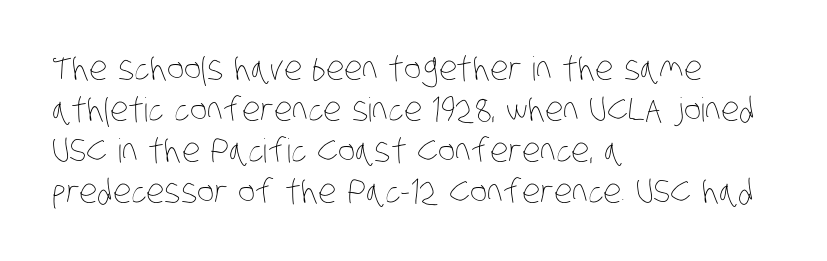
{"bold": "no", "weight": "thin", "width": "condensed", "stroke_contrast": "low", "x_height": "large", "monospaced": "no", "underline": "no", "align": "left", "line_spacing_ratio": 1.24, "letter_spacing": "normal", "letter_spacing_em": 0.0, "glyph_px": 33}
